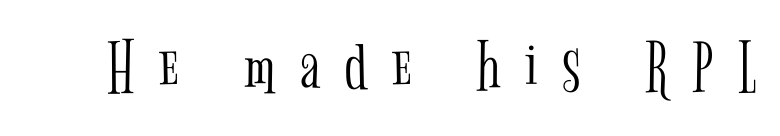
Q: Is the text bold? A: No.
Q: Is the text italic (slanted)? A: No, it is upright.
Q: Is the typeface a serif or a sans-serif typeface? A: Serif.
Q: Is the text underlined? A: No.
Q: Is the spacing between letters normal or unusually wide? A: Unusually wide.
Q: Width (condensed, normal, or wide)? A: Condensed.
Q: Stroke contrast? A: Low.
Q: x-height? A: Medium.
Q: Monospaced? A: No.
